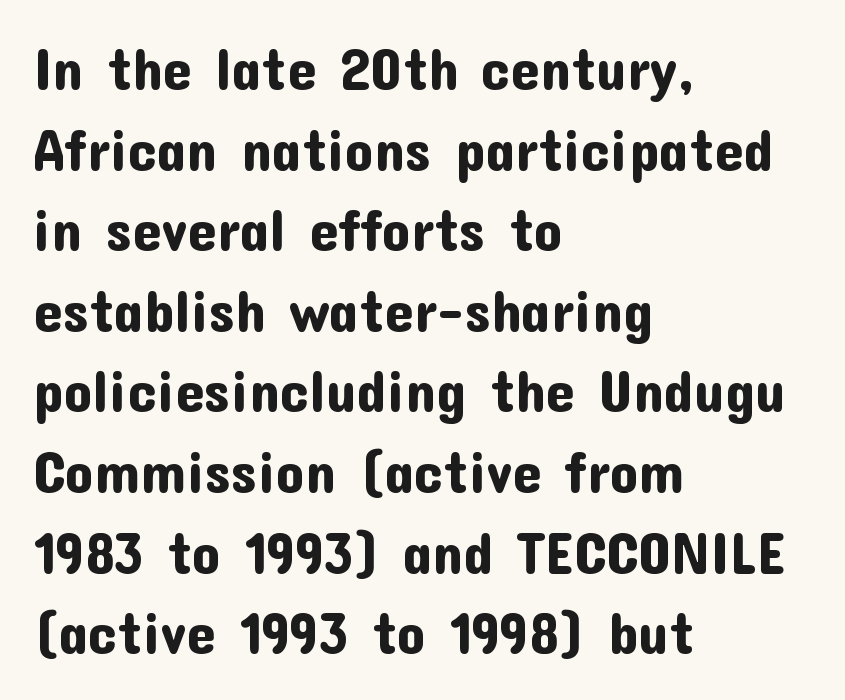
Note: no serifs on the glyphs. The compositor pushed each line to the left boundary. Is there any slant? The stems are plumb. Letter spacing: default. Varying glyph widths throughout — classic text-font behaviour. The string is rendered with underlining switched off.
